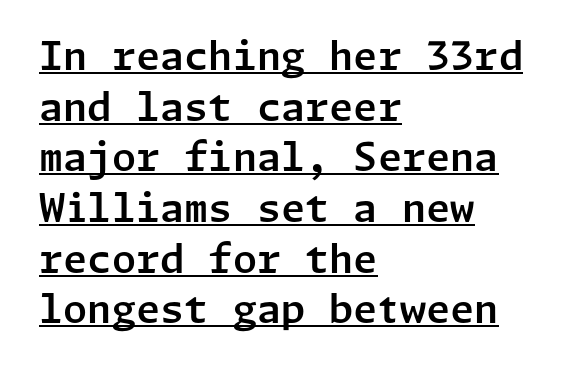
Q: Is the text italic (slanted)? A: No, it is upright.
Q: Is the typeface a serif or a sans-serif typeface? A: Sans-serif.
Q: Is the text underlined? A: Yes.
Q: How is the paragraph aligned? A: Left-aligned.
Q: Is the spacing between letters normal or unusually wide? A: Normal.
Q: Is the spacing between lines tight, normal or loose? A: Normal.
Q: Width (condensed, normal, or wide)? A: Normal.
Q: Stroke contrast? A: Low.
Q: x-height? A: Medium.
